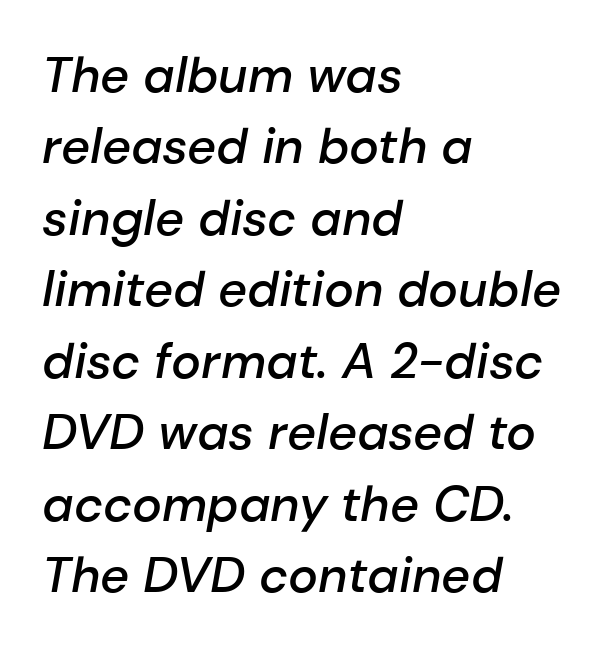
The image shows 50 px semibold type, italic (leaning right); set left-aligned, normal line spacing (1.43x), normal letter spacing, not underlined; low stroke contrast and a medium x-height.
